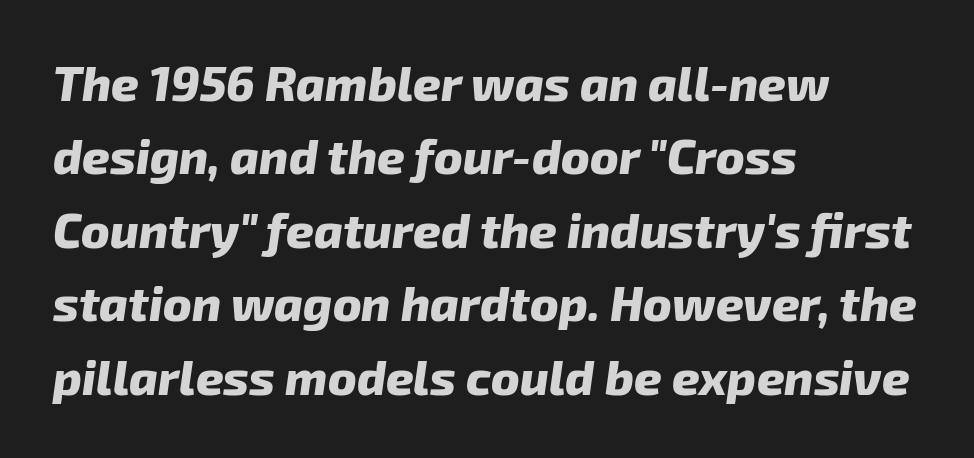
{"italic": "yes", "lean": "right", "slant_degrees": 8, "bold": "yes", "weight": "heavy", "width": "normal", "stroke_contrast": "low", "x_height": "medium", "monospaced": "no", "underline": "no", "align": "left", "line_spacing": "normal", "line_spacing_ratio": 1.53, "letter_spacing": "normal", "letter_spacing_em": 0.0, "glyph_px": 48}
